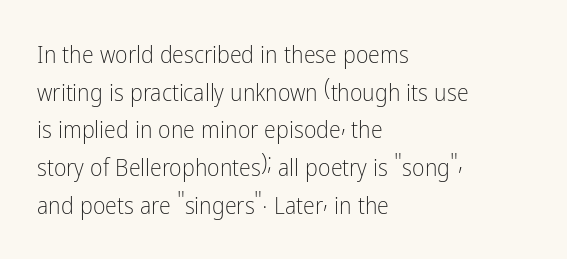
The image shows 24 px text type, upright; set left-aligned, normal line spacing (1.57x), normal letter spacing, not underlined.
